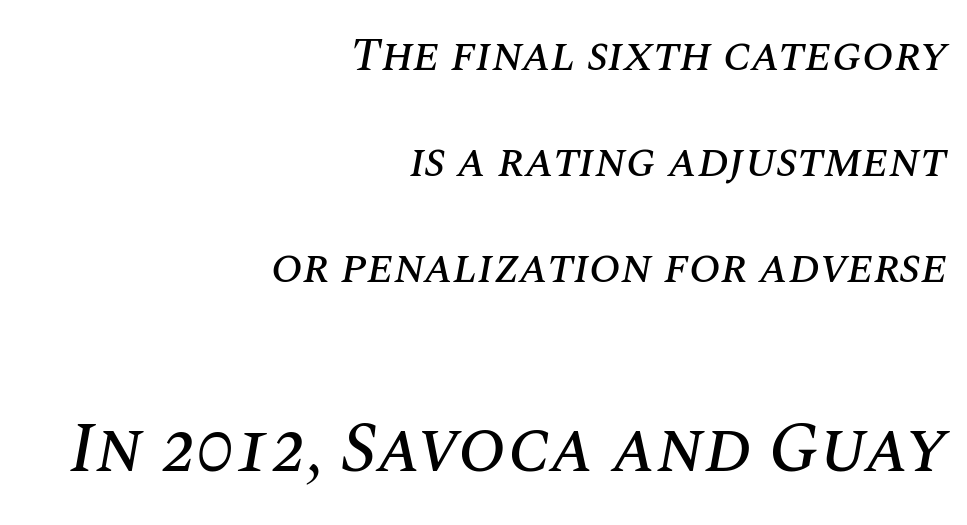
Each word holds together tightly as a unit, with standard inter-letter gaps. Larger block? The one below; the one above is distinctly smaller. Does the copy run flush right? Yes — the right margin is perfectly even. Letters rest on an invisible, unmarked baseline.
